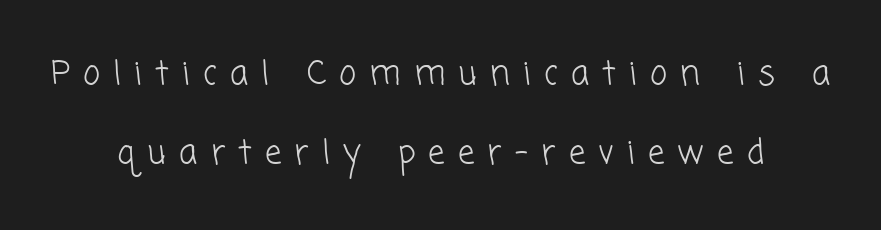
{"serif": "no", "bold": "no", "weight": "light", "width": "normal", "stroke_contrast": "low", "x_height": "medium", "monospaced": "no", "underline": "no", "align": "center", "line_spacing": "loose", "line_spacing_ratio": 2.38, "letter_spacing": "wide", "letter_spacing_em": 0.4, "glyph_px": 33}
